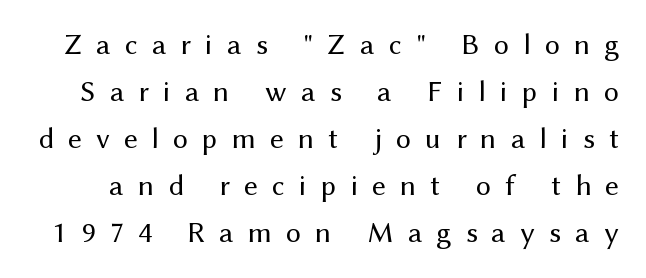
The image shows 30 px regular-weight sans-serif type, upright; set normal line spacing (1.57x), unusually wide letter spacing (+0.47 em), not underlined; medium stroke contrast and a medium x-height.
